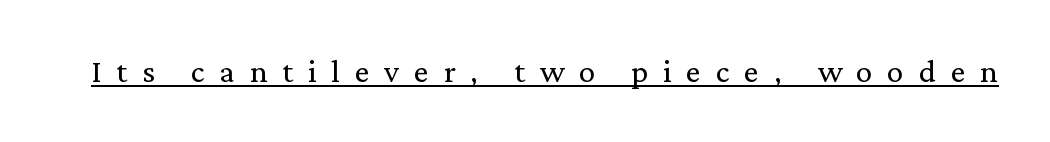
The image shows 33 px regular-weight serif type, upright; set unusually wide letter spacing (+0.45 em), underlined; medium stroke contrast and a medium x-height.
